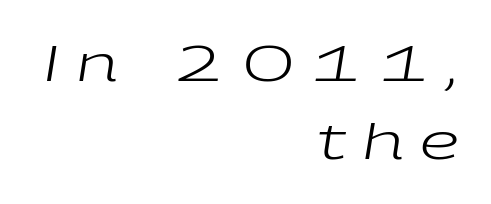
Q: Is the text bold? A: No.
Q: Is the text italic (slanted)? A: Yes, it leans right by about 9 degrees.
Q: Is the text underlined? A: No.
Q: How is the paragraph aligned? A: Right-aligned.
Q: Is the spacing between letters normal or unusually wide? A: Unusually wide.
Q: Is the spacing between lines tight, normal or loose? A: Normal.
Q: Width (condensed, normal, or wide)? A: Wide.
Q: Stroke contrast? A: Low.
Q: x-height? A: Medium.
Q: Monospaced? A: No.
